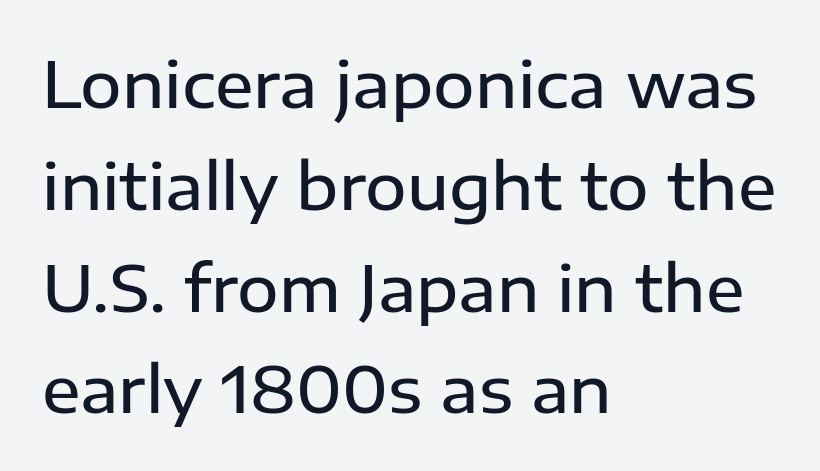
The image shows 64 px semibold sans-serif type, upright; set left-aligned, normal line spacing (1.59x), normal letter spacing, not underlined; low stroke contrast and a medium x-height.
